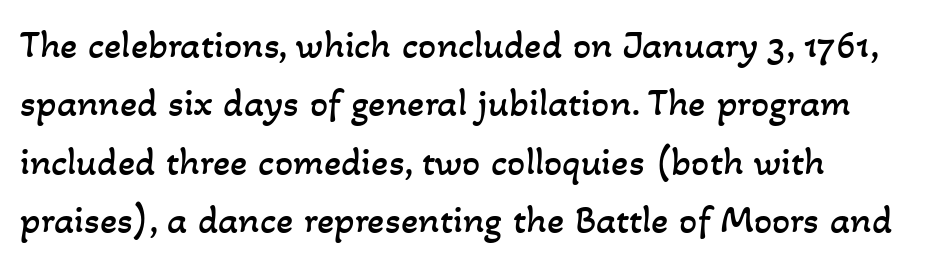
{"bold": "no", "weight": "regular", "width": "normal", "stroke_contrast": "low", "x_height": "small", "monospaced": "no", "underline": "no", "align": "left", "line_spacing": "normal", "line_spacing_ratio": 1.46, "letter_spacing": "normal", "letter_spacing_em": 0.0, "glyph_px": 40}
